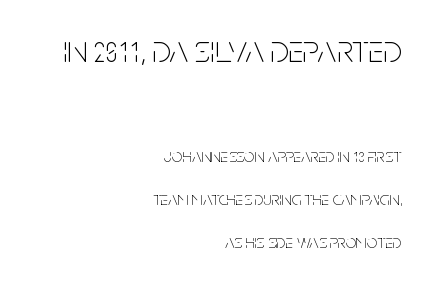
Teacher's note: observe the even right margin — that is flush-right alignment. Font category for this specimen: sans-serif. If you measured baseline to baseline, you'd find a long distance. Tracking here is standard; glyphs follow each other at the usual distance. No italicization has been applied; the sample stays upright. Is the type heavy? It reads as light-to-regular instead.
